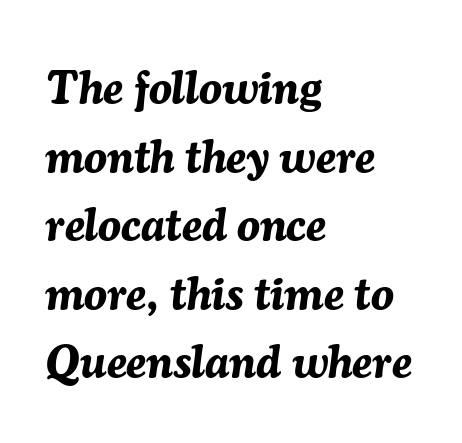
Q: Is the text bold? A: Yes.
Q: Is the text italic (slanted)? A: Yes, it leans right by about 7 degrees.
Q: Is the text underlined? A: No.
Q: How is the paragraph aligned? A: Left-aligned.
Q: Is the spacing between letters normal or unusually wide? A: Normal.
Q: Is the spacing between lines tight, normal or loose? A: Normal.
Q: Width (condensed, normal, or wide)? A: Normal.
Q: Stroke contrast? A: Medium.
Q: x-height? A: Medium.
Q: Monospaced? A: No.
